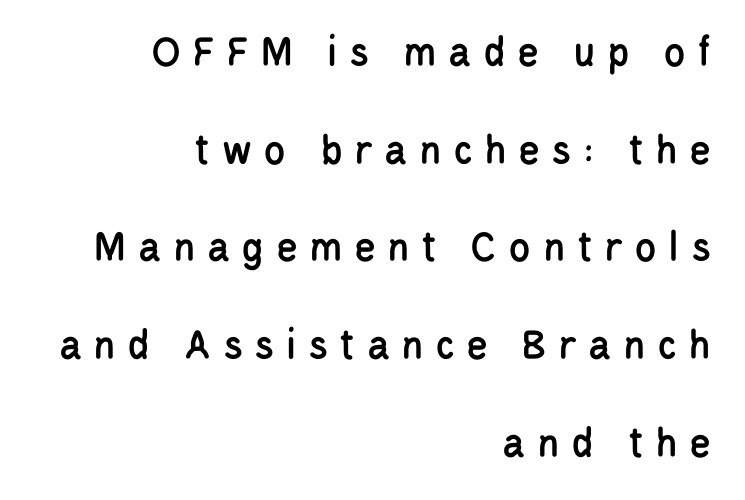
The image shows 45 px condensed sans-serif type, upright; set right-aligned, loose line spacing (2.17x), unusually wide letter spacing (+0.25 em), not underlined; low stroke contrast and a large x-height.
